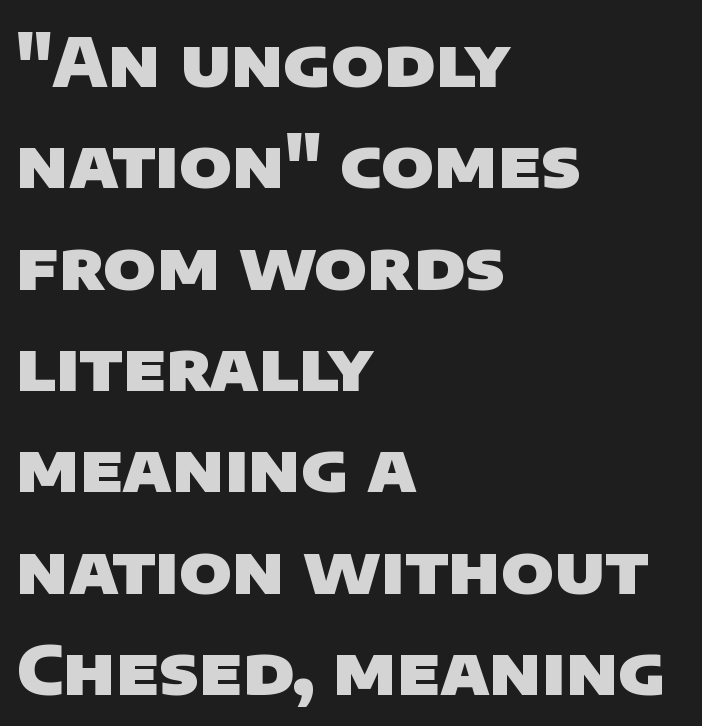
Interline gaps are of average width in this sample. Any mark beneath the type? The region is blank. Caption: multi-line text, flush left, ragged right. This rendering leaves character spacing at its baseline value.
